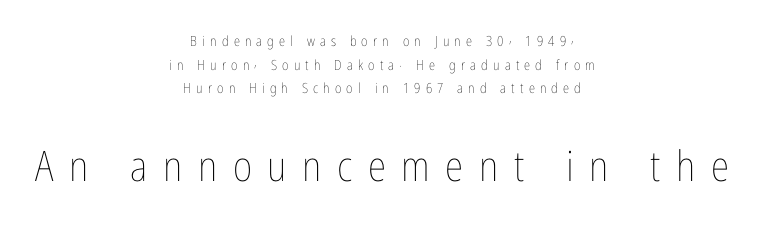
Q: Is the text bold? A: No.
Q: Is the text italic (slanted)? A: No, it is upright.
Q: Is the text underlined? A: No.
Q: How is the paragraph aligned? A: Centered.
Q: Is the spacing between letters normal or unusually wide? A: Unusually wide.
Q: Is the spacing between lines tight, normal or loose? A: Normal.
Q: Which block of text is set in a larger size, the first (top) or the second (bottom)? A: The second (bottom) one.
Q: Width (condensed, normal, or wide)? A: Condensed.
Q: Stroke contrast? A: Low.
Q: x-height? A: Medium.
Q: Monospaced? A: No.
